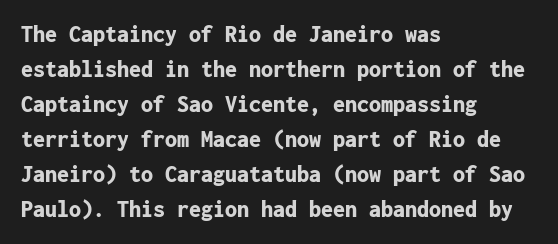
Q: Is the text bold? A: Yes.
Q: Is the text italic (slanted)? A: No, it is upright.
Q: Is the text underlined? A: No.
Q: How is the paragraph aligned? A: Left-aligned.
Q: Is the spacing between letters normal or unusually wide? A: Normal.
Q: Is the spacing between lines tight, normal or loose? A: Normal.
